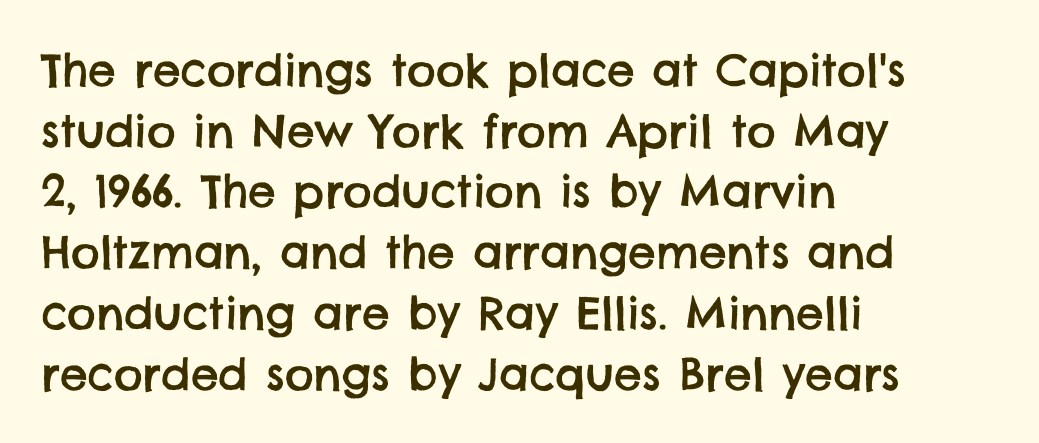
{"serif": "no", "width": "normal", "stroke_contrast": "low", "x_height": "large", "monospaced": "no", "underline": "no", "align": "left", "line_spacing": "normal", "line_spacing_ratio": 1.38, "letter_spacing": "normal", "letter_spacing_em": 0.0, "glyph_px": 44}
